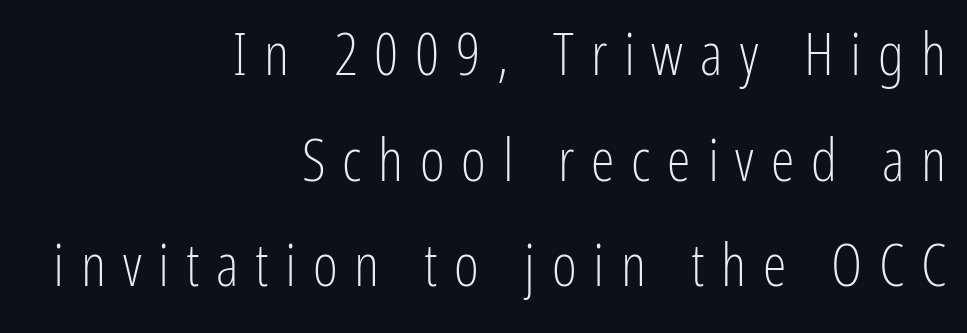
Any mark beneath the type? The region is blank. Do the characters align in a grid? No, the font is proportional. Weight class: somewhere from thin through regular. The typography opts for an upright posture over an oblique one. These lines stack with their right ends in a neat column.
